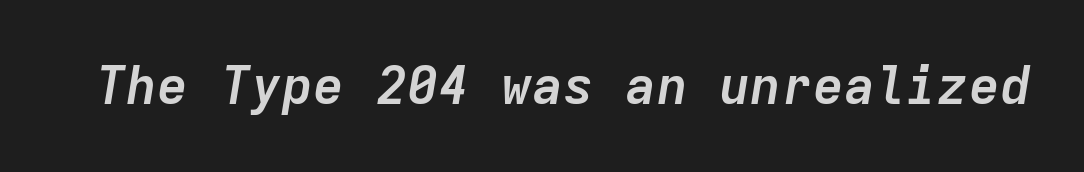
Q: Is the text bold? A: Yes.
Q: Is the text italic (slanted)? A: Yes, it leans right by about 9 degrees.
Q: Is the text underlined? A: No.
Q: Is the spacing between letters normal or unusually wide? A: Normal.
Q: Width (condensed, normal, or wide)? A: Normal.
Q: Stroke contrast? A: Low.
Q: x-height? A: Medium.
Q: Monospaced? A: Yes.
